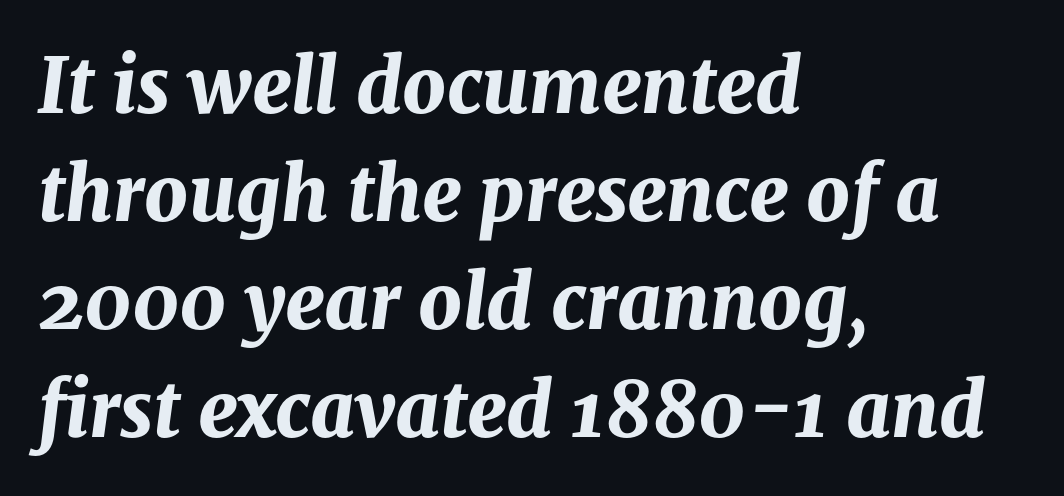
{"italic": "yes", "lean": "right", "slant_degrees": 8, "bold": "yes", "weight": "bold", "width": "normal", "stroke_contrast": "medium", "x_height": "medium", "monospaced": "no", "underline": "no", "align": "left", "line_spacing": "normal", "line_spacing_ratio": 1.42, "letter_spacing": "normal", "letter_spacing_em": 0.0, "glyph_px": 76}
